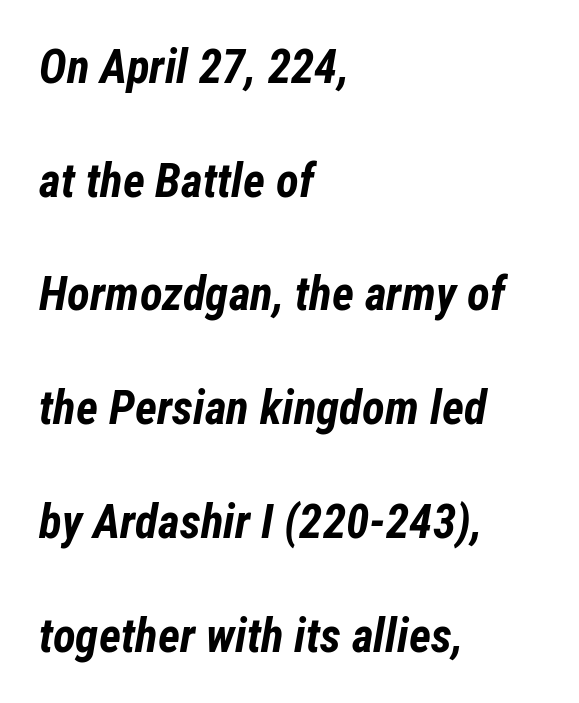
Emphasis by weight is at full strength: bold. A great deal of white space separates one row of letters from the next. You could not count columns in this text — the font is proportionally spaced. Does the lettering tilt? It does — this is italic. Here the glyphs are tracked normally, forming tight word shapes. Unmarked baselines from the first word to the last.
